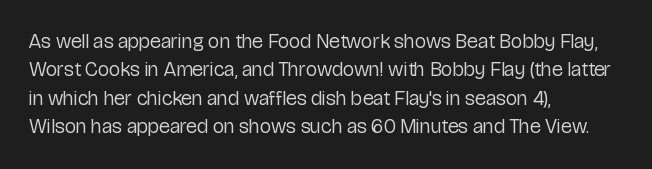
Glyph-to-glyph distance matches everyday printed text. One glance says typical: line gaps are just what's usual. A bare baseline throughout the passage. Does the lettering tilt? It doesn't — this is upright.
